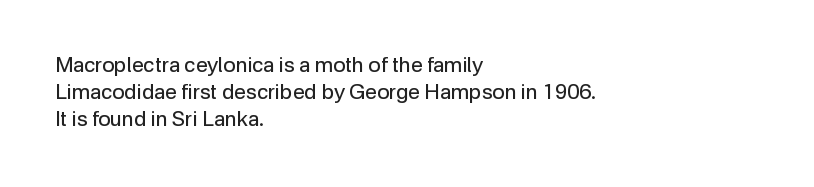
The image shows 21 px text type, upright; set left-aligned, normal line spacing (1.29x), normal letter spacing, not underlined.
